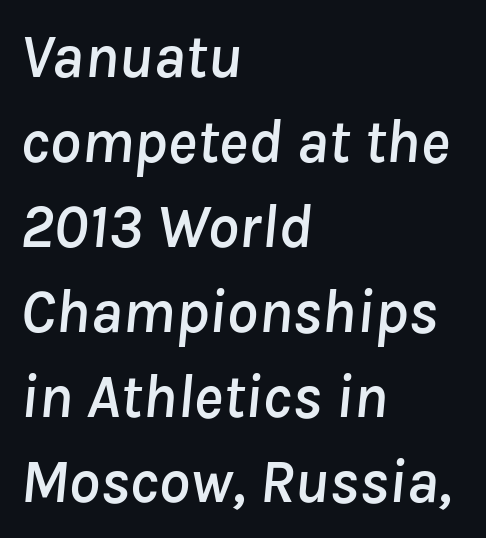
{"italic": "yes", "lean": "right", "slant_degrees": 8, "width": "normal", "stroke_contrast": "low", "x_height": "medium", "monospaced": "no", "underline": "no", "align": "left", "line_spacing": "normal", "line_spacing_ratio": 1.37, "letter_spacing": "normal", "letter_spacing_em": 0.0, "glyph_px": 62}
